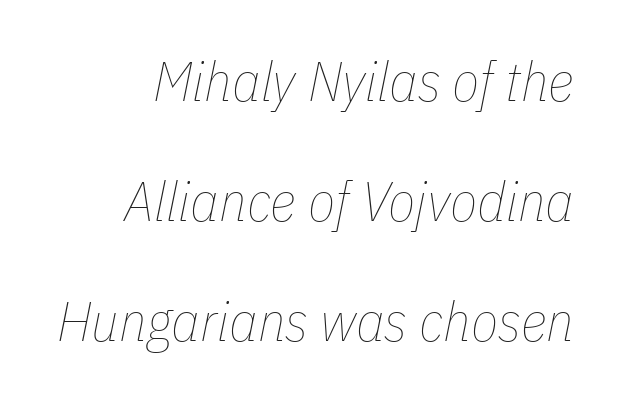
If you drew a line through each stem, it would be angled. This rendering leaves character spacing at its baseline value. The passage shown is typed in a proportional face where columns would drift. Teacher's note: observe the even right margin — that is flush-right alignment. These lines stand farther apart than default settings would place them. The words here are not underlined.
